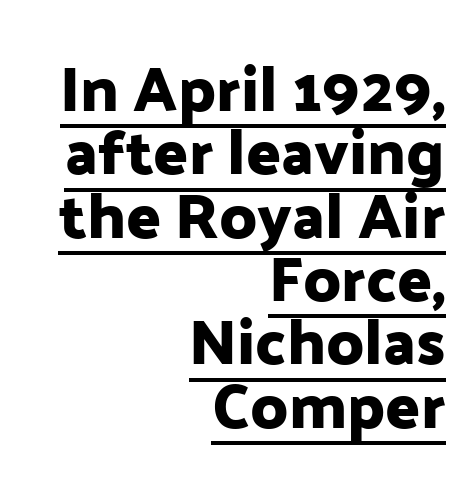
Q: Is the text italic (slanted)? A: No, it is upright.
Q: Is the typeface a serif or a sans-serif typeface? A: Sans-serif.
Q: Is the text underlined? A: Yes.
Q: How is the paragraph aligned? A: Right-aligned.
Q: Is the spacing between letters normal or unusually wide? A: Normal.
Q: Is the spacing between lines tight, normal or loose? A: Tight.
Q: Width (condensed, normal, or wide)? A: Normal.
Q: Stroke contrast? A: Low.
Q: x-height? A: Medium.
Q: Monospaced? A: No.
